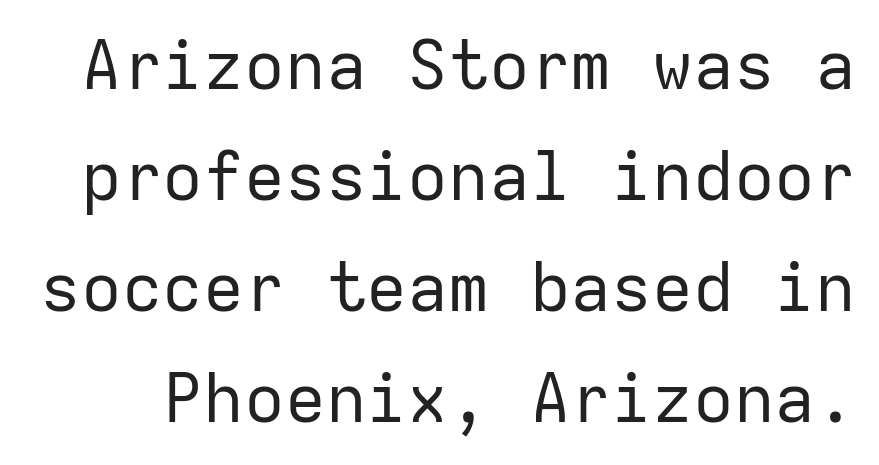
Nope, not italic — everything's standing straight. Caption: standard tracking, unaltered. Here the designer chose a console-style face with uniform glyph widths. Reading down the column, the eye jumps a familiar distance to each next line. Type without underlining.
